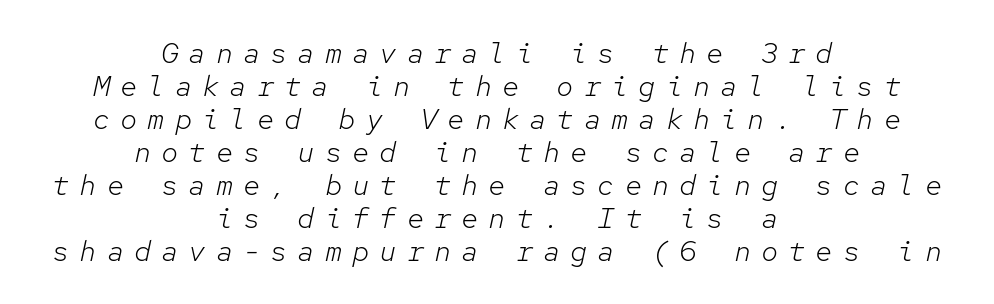
The image shows 29 px light type, italic (leaning right), monospaced; set centered, tight line spacing (1.14x), unusually wide letter spacing (+0.34 em), not underlined; low stroke contrast and a medium x-height.
